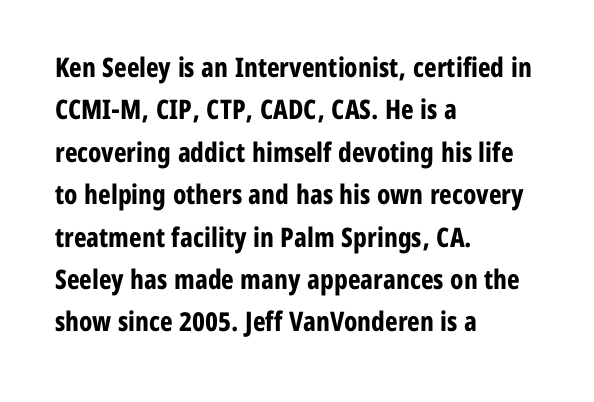
The axis of the letterforms is exactly vertical. The passage is arranged the way most books set body copy — flush left. Beneath every word, the page is bare. Summary of weight: heavy, a full bold. In terms of leading, this rendering sits right in the middle.
